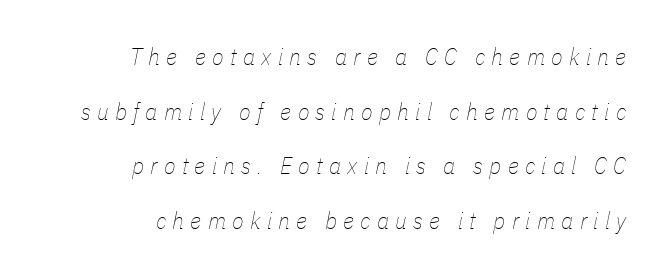
{"italic": "yes", "lean": "right", "slant_degrees": 11, "bold": "no", "underline": "no", "align": "right", "line_spacing": "loose", "line_spacing_ratio": 2.28, "letter_spacing": "wide", "letter_spacing_em": 0.26, "glyph_px": 24}
